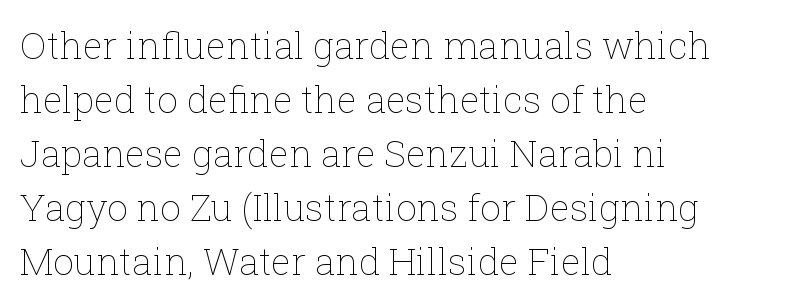
Q: Is the text bold? A: No.
Q: Is the text italic (slanted)? A: No, it is upright.
Q: Is the text underlined? A: No.
Q: How is the paragraph aligned? A: Left-aligned.
Q: Is the spacing between letters normal or unusually wide? A: Normal.
Q: Is the spacing between lines tight, normal or loose? A: Normal.
Q: Width (condensed, normal, or wide)? A: Normal.
Q: Stroke contrast? A: Low.
Q: x-height? A: Medium.
Q: Monospaced? A: No.
